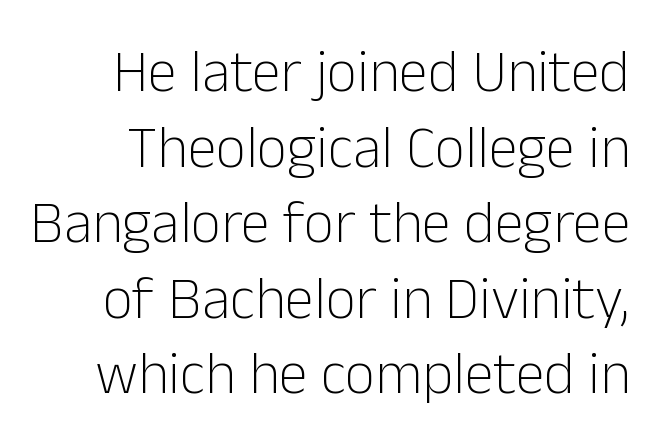
The image shows 59 px light sans-serif type, upright; set normal line spacing (1.28x), normal letter spacing, not underlined; low stroke contrast and a medium x-height.
